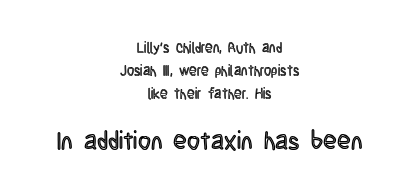
The image shows 25 px text type, upright; set centered, normal line spacing (1.64x), normal letter spacing, not underlined; the second (bottom) block is 1.79x larger.
